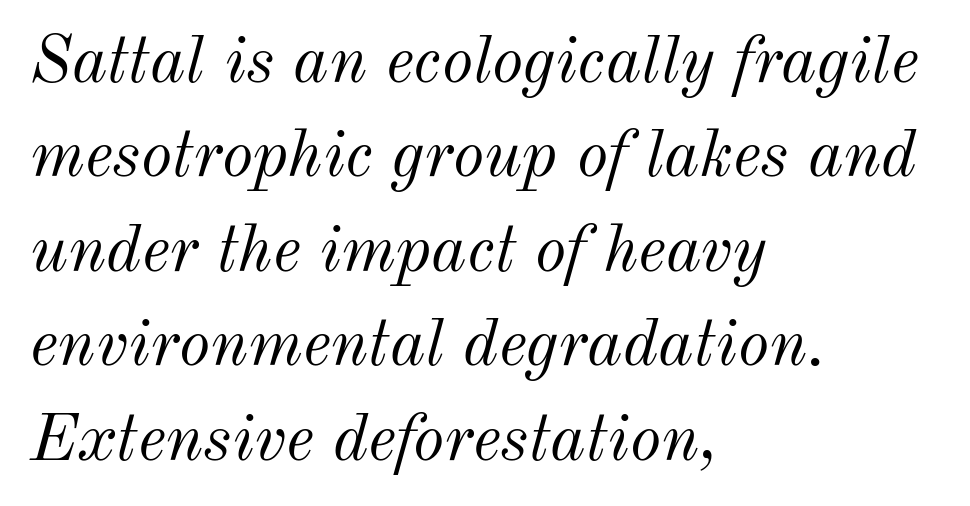
Q: Is the text bold? A: No.
Q: Is the text italic (slanted)? A: Yes, it leans right by about 12 degrees.
Q: Is the text underlined? A: No.
Q: How is the paragraph aligned? A: Left-aligned.
Q: Is the spacing between letters normal or unusually wide? A: Normal.
Q: Is the spacing between lines tight, normal or loose? A: Normal.
Q: Width (condensed, normal, or wide)? A: Normal.
Q: Stroke contrast? A: Medium.
Q: x-height? A: Small.
Q: Monospaced? A: No.
